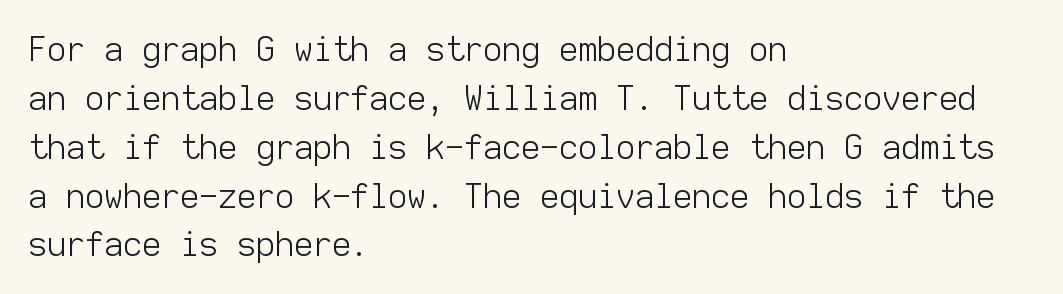
The image shows 33 px light sans-serif type, upright, monospaced; set left-aligned, normal line spacing (1.48x), normal letter spacing, not underlined; low stroke contrast and a medium x-height.
